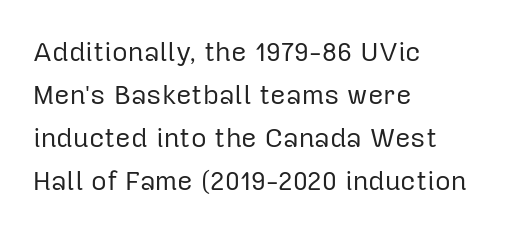
The image shows 27 px text type, upright; set left-aligned, normal line spacing (1.59x), normal letter spacing, not underlined.
